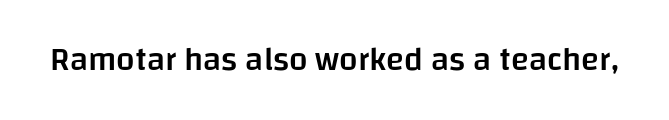
The image shows 33 px semibold sans-serif type, upright; set normal letter spacing, not underlined; low stroke contrast and a large x-height.
